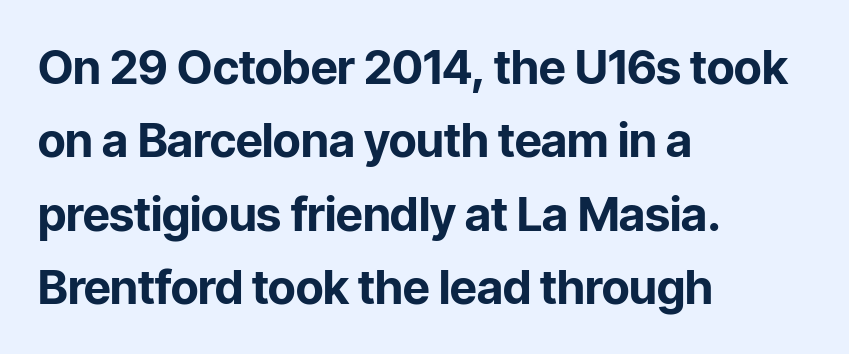
{"serif": "no", "italic": "no", "bold": "yes", "weight": "bold", "width": "normal", "stroke_contrast": "low", "x_height": "medium", "monospaced": "no", "underline": "no", "align": "left", "line_spacing": "normal", "line_spacing_ratio": 1.56, "letter_spacing": "normal", "letter_spacing_em": 0.0, "glyph_px": 47}
